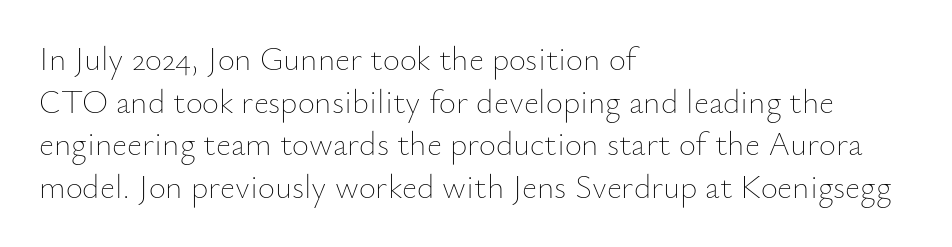
The image shows 33 px thin type, upright; set left-aligned, normal line spacing (1.29x), normal letter spacing, not underlined; low stroke contrast and a small x-height.
